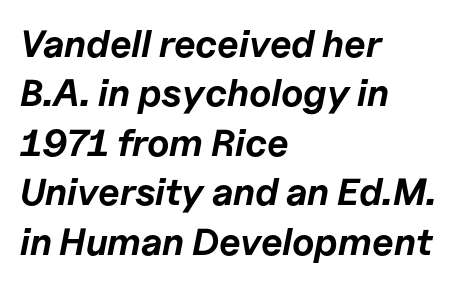
The image shows 38 px bold type, italic (leaning right); set left-aligned, normal line spacing (1.3x), normal letter spacing, not underlined; low stroke contrast and a medium x-height.
